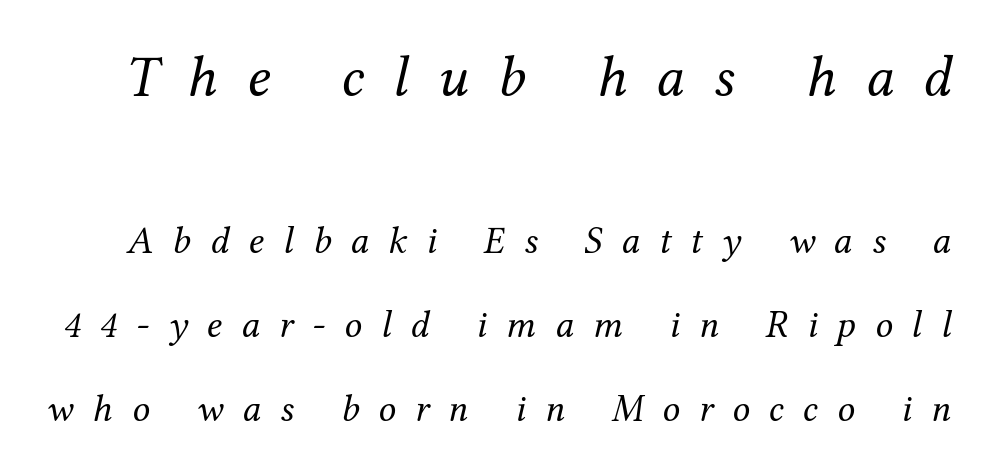
Q: Is the text bold? A: No.
Q: Is the text italic (slanted)? A: Yes, it leans right by about 12 degrees.
Q: Is the typeface a serif or a sans-serif typeface? A: Serif.
Q: Is the text underlined? A: No.
Q: Is the spacing between letters normal or unusually wide? A: Unusually wide.
Q: Is the spacing between lines tight, normal or loose? A: Loose.
Q: Which block of text is set in a larger size, the first (top) or the second (bottom)? A: The first (top) one.
Q: Width (condensed, normal, or wide)? A: Normal.
Q: Stroke contrast? A: Medium.
Q: x-height? A: Medium.
Q: Monospaced? A: No.
